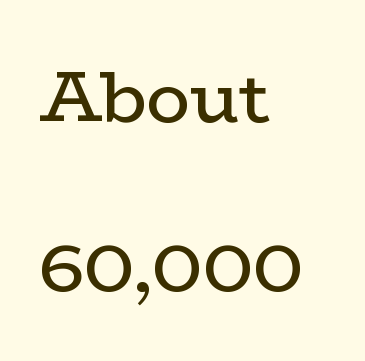
The image shows 73 px regular-weight, wide serif type, upright; set left-aligned, loose line spacing (2.31x), normal letter spacing, not underlined; low stroke contrast and a medium x-height.
